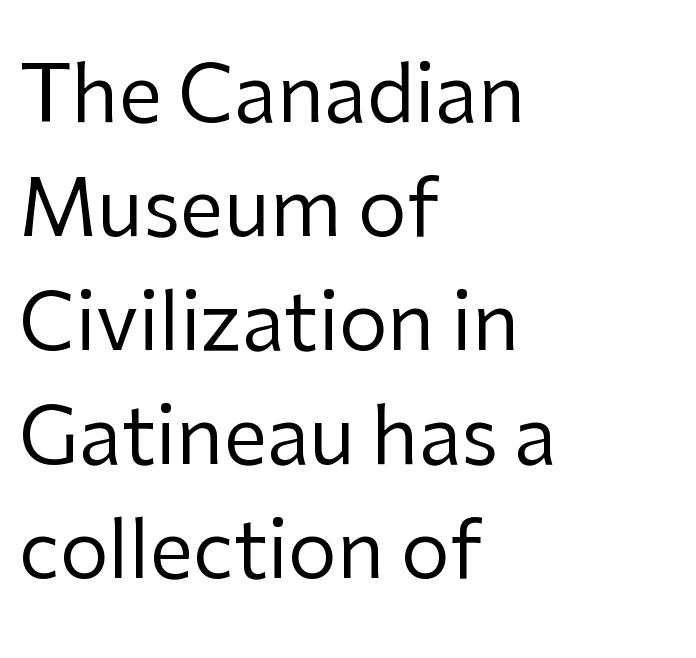
Nobody drew a line under any word here. Compared with typical body copy, the letter spacing here is the same. Is there any slant? The stems are plumb. Stroke mass is kept to a normal reading level or below. These lines stack with their left ends in a neat column.
